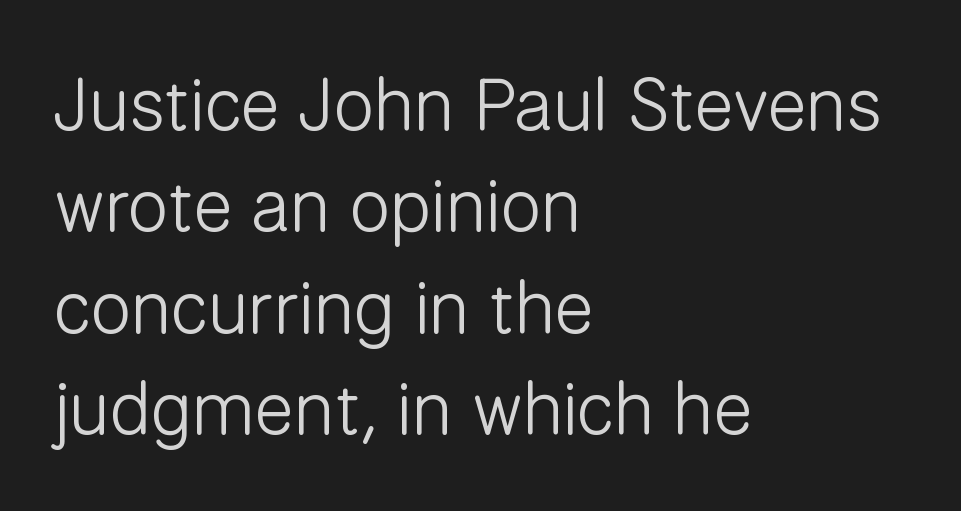
Q: Is the text bold? A: No.
Q: Is the text italic (slanted)? A: No, it is upright.
Q: Is the typeface a serif or a sans-serif typeface? A: Sans-serif.
Q: Is the text underlined? A: No.
Q: How is the paragraph aligned? A: Left-aligned.
Q: Is the spacing between letters normal or unusually wide? A: Normal.
Q: Is the spacing between lines tight, normal or loose? A: Normal.
Q: Width (condensed, normal, or wide)? A: Normal.
Q: Stroke contrast? A: Low.
Q: x-height? A: Medium.
Q: Monospaced? A: No.
